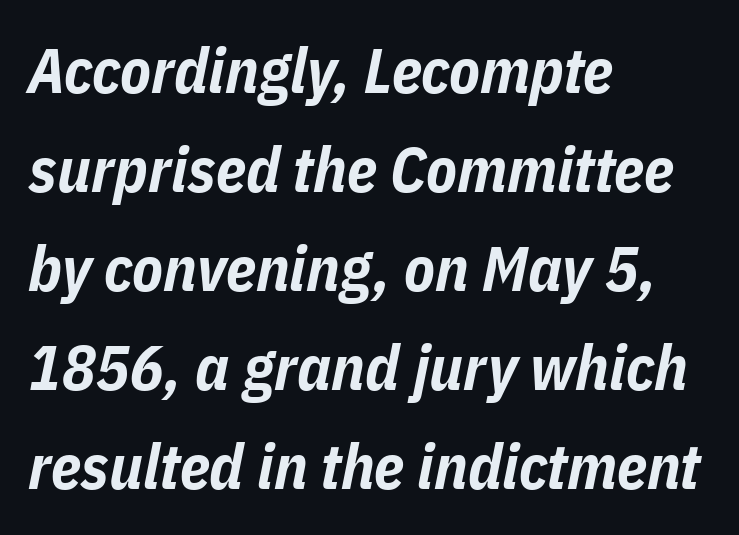
The image shows 63 px bold, condensed type, italic (leaning right); set left-aligned, normal line spacing (1.57x), normal letter spacing, not underlined; low stroke contrast and a medium x-height.
